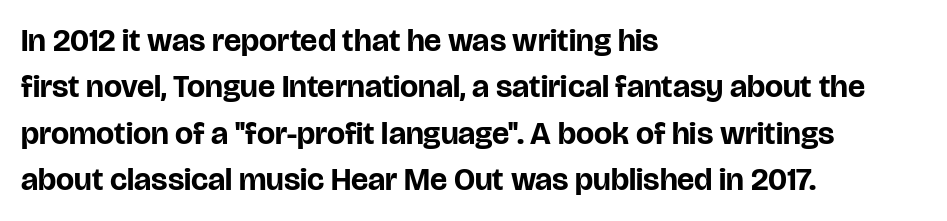
The image shows 32 px bold sans-serif type, upright; set left-aligned, normal line spacing (1.45x), normal letter spacing, not underlined; low stroke contrast and a large x-height.
